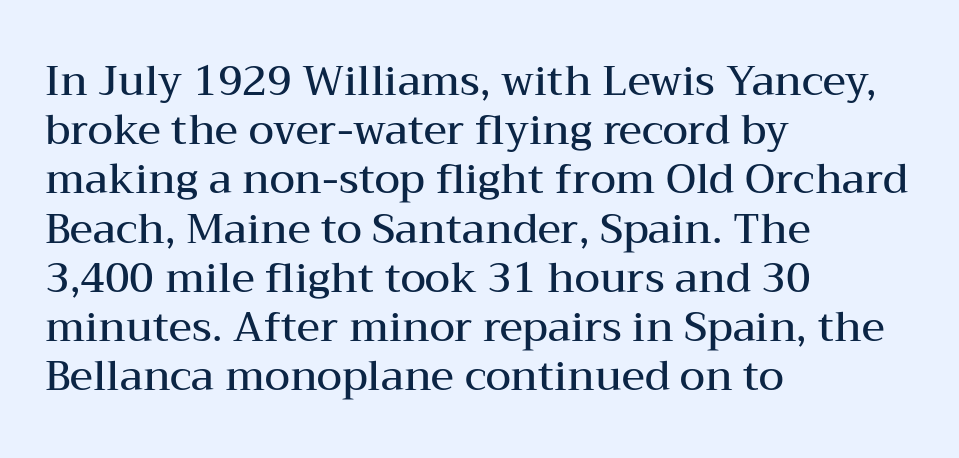
The image shows 41 px semibold, wide serif type, upright; set left-aligned, line spacing 1.2x, normal letter spacing, not underlined; medium stroke contrast and a medium x-height.
